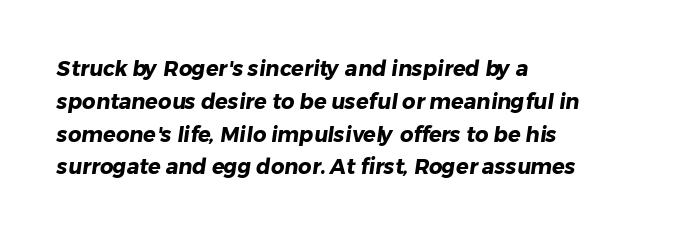
Q: Is the text bold? A: Yes.
Q: Is the text underlined? A: No.
Q: How is the paragraph aligned? A: Left-aligned.
Q: Is the spacing between letters normal or unusually wide? A: Normal.
Q: Is the spacing between lines tight, normal or loose? A: Normal.
